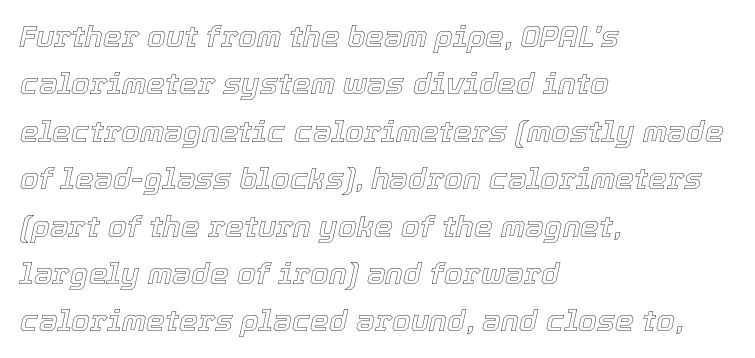
The image shows 30 px text type, italic (leaning right); set left-aligned, normal line spacing (1.58x), normal letter spacing, not underlined; a medium x-height.
